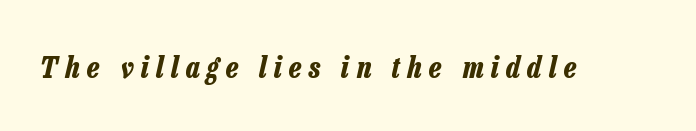
{"italic": "yes", "lean": "right", "slant_degrees": 13, "bold": "yes", "weight": "bold", "width": "condensed", "stroke_contrast": "low", "x_height": "medium", "monospaced": "no", "underline": "no", "letter_spacing": "wide", "letter_spacing_em": 0.25, "glyph_px": 30}
